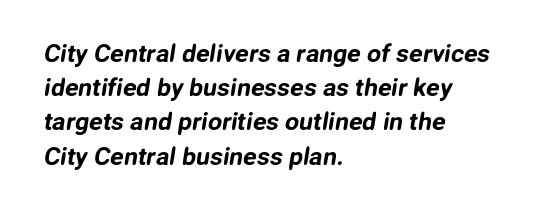
Q: Is the text underlined? A: No.
Q: How is the paragraph aligned? A: Left-aligned.
Q: Is the spacing between letters normal or unusually wide? A: Normal.
Q: Is the spacing between lines tight, normal or loose? A: Normal.
